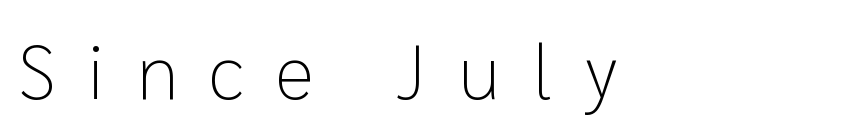
The image shows 76 px light sans-serif type, upright; set left-aligned, unusually wide letter spacing (+0.42 em), not underlined; low stroke contrast and a medium x-height.
